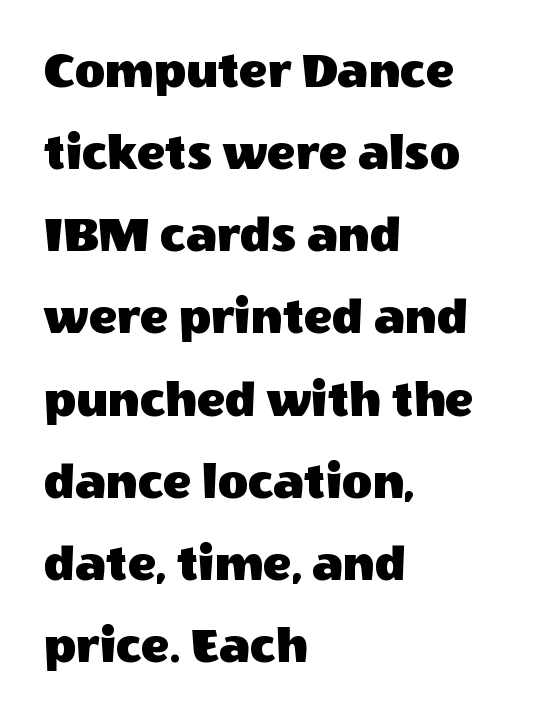
Q: Is the text italic (slanted)? A: No, it is upright.
Q: Is the typeface a serif or a sans-serif typeface? A: Sans-serif.
Q: Is the text underlined? A: No.
Q: How is the paragraph aligned? A: Left-aligned.
Q: Is the spacing between letters normal or unusually wide? A: Normal.
Q: Is the spacing between lines tight, normal or loose? A: Normal.
Q: Width (condensed, normal, or wide)? A: Normal.
Q: x-height? A: Large.
Q: Monospaced? A: No.
